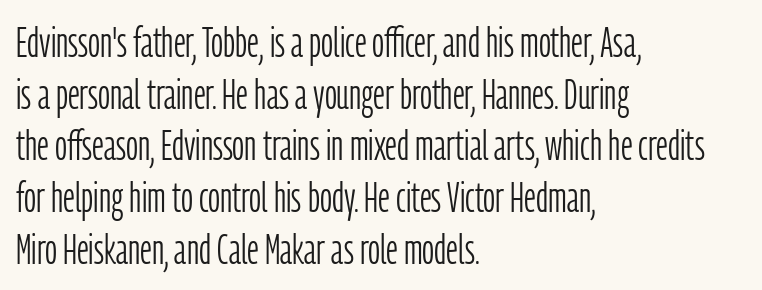
{"serif": "no", "italic": "no", "bold": "no", "weight": "light", "width": "condensed", "stroke_contrast": "low", "x_height": "medium", "monospaced": "no", "underline": "no", "align": "left", "line_spacing_ratio": 1.23, "letter_spacing": "normal", "letter_spacing_em": 0.0, "glyph_px": 42}
